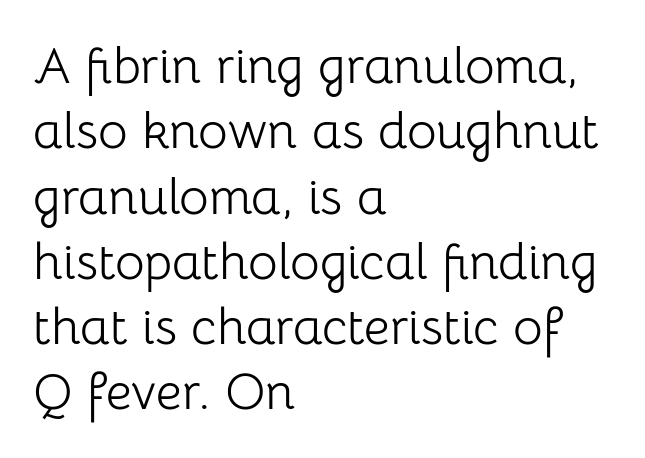
The image shows 51 px light sans-serif type, upright; set left-aligned, normal line spacing (1.28x), normal letter spacing, not underlined; low stroke contrast and a medium x-height.
